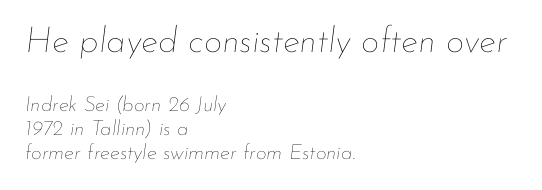
The image shows 36 px thin type, italic (leaning right); set left-aligned, tight line spacing (1.14x), normal letter spacing, not underlined; the first (top) block is 1.71x larger; low stroke contrast and a small x-height.
